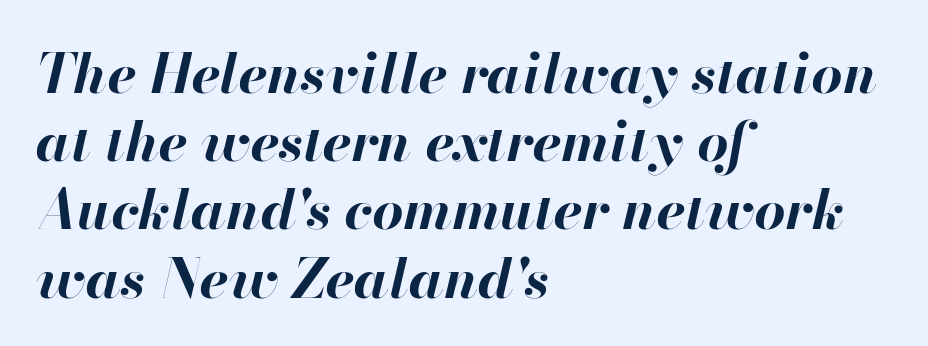
The image shows 55 px bold type, italic (leaning right); set left-aligned, line spacing 1.24x, normal letter spacing, not underlined; high stroke contrast and a small x-height.
